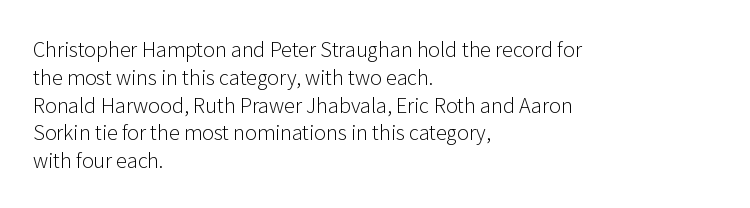
{"italic": "no", "bold": "no", "underline": "no", "align": "left", "line_spacing": "normal", "line_spacing_ratio": 1.39, "letter_spacing": "normal", "letter_spacing_em": 0.0, "glyph_px": 20}
